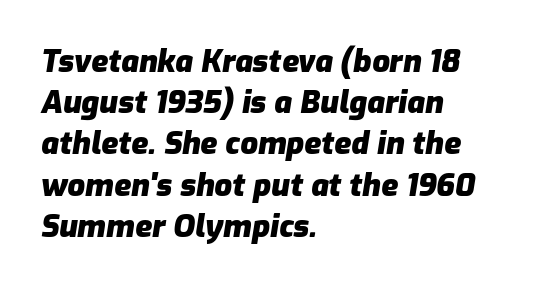
Nobody drew a line under any word here. Does extra space separate the letters? No, they use regular spacing. Strokes here are thick enough to call this a true bold. Horizontally, the lines are justified to the leading edge only. Note the varied advance widths — an 'i' is clearly narrower than an 'm'.
